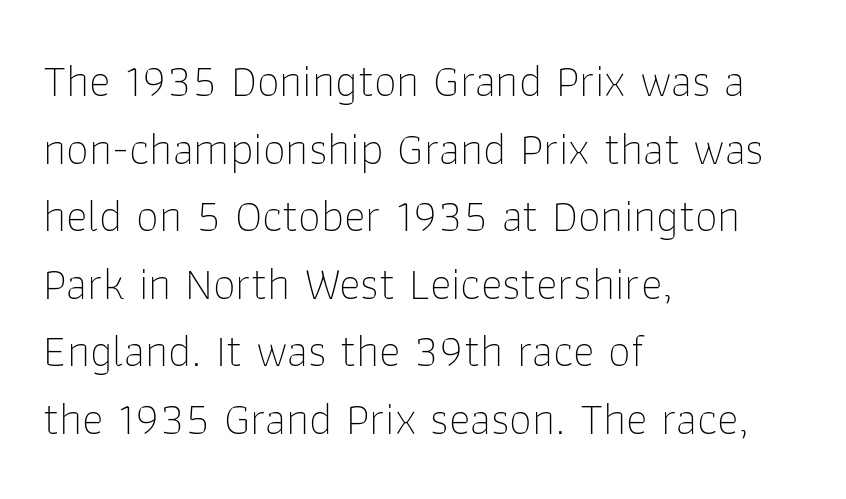
{"serif": "no", "italic": "no", "bold": "no", "weight": "thin", "width": "normal", "stroke_contrast": "low", "x_height": "medium", "monospaced": "no", "underline": "no", "align": "left", "line_spacing": "normal", "line_spacing_ratio": 1.47, "letter_spacing": "normal", "letter_spacing_em": 0.0, "glyph_px": 46}
